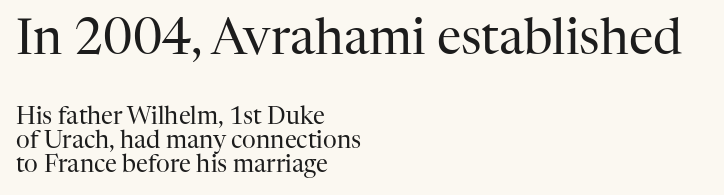
Q: Is the text bold? A: No.
Q: Is the text italic (slanted)? A: No, it is upright.
Q: Is the typeface a serif or a sans-serif typeface? A: Serif.
Q: Is the text underlined? A: No.
Q: How is the paragraph aligned? A: Left-aligned.
Q: Is the spacing between letters normal or unusually wide? A: Normal.
Q: Is the spacing between lines tight, normal or loose? A: Tight.
Q: Which block of text is set in a larger size, the first (top) or the second (bottom)? A: The first (top) one.
Q: Width (condensed, normal, or wide)? A: Normal.
Q: Stroke contrast? A: High.
Q: x-height? A: Medium.
Q: Monospaced? A: No.
